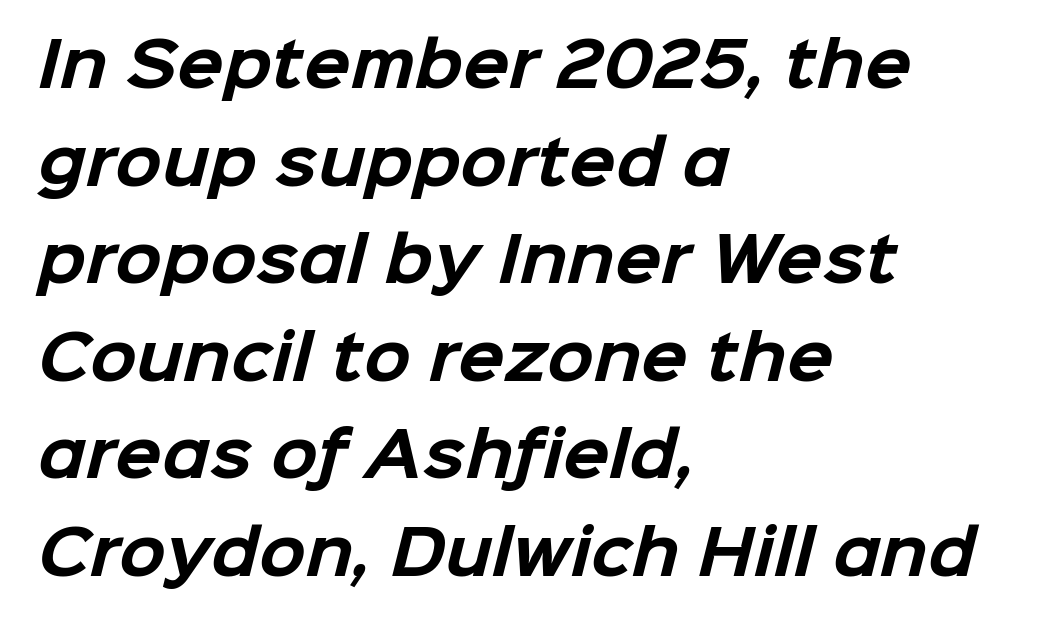
Q: Is the text bold? A: Yes.
Q: Is the typeface a serif or a sans-serif typeface? A: Sans-serif.
Q: Is the text underlined? A: No.
Q: How is the paragraph aligned? A: Left-aligned.
Q: Is the spacing between letters normal or unusually wide? A: Normal.
Q: Is the spacing between lines tight, normal or loose? A: Normal.
Q: Width (condensed, normal, or wide)? A: Normal.
Q: Stroke contrast? A: Low.
Q: x-height? A: Medium.
Q: Monospaced? A: No.
